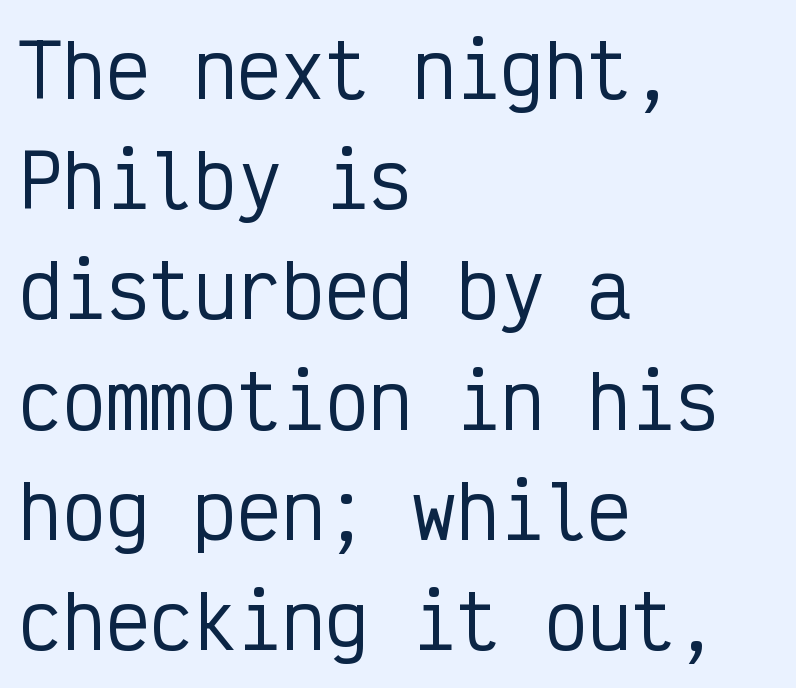
Q: Is the text italic (slanted)? A: No, it is upright.
Q: Is the typeface a serif or a sans-serif typeface? A: Sans-serif.
Q: Is the text underlined? A: No.
Q: How is the paragraph aligned? A: Left-aligned.
Q: Is the spacing between letters normal or unusually wide? A: Normal.
Q: Is the spacing between lines tight, normal or loose? A: Normal.
Q: Width (condensed, normal, or wide)? A: Condensed.
Q: Stroke contrast? A: Low.
Q: x-height? A: Medium.
Q: Monospaced? A: Yes.
